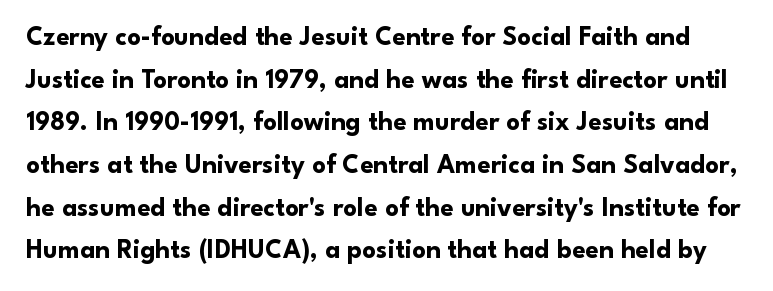
Weight: bold. The type sits square on the baseline with zero lean. A clean baseline with only descenders dipping below it. Regular leading. Tracking value appears to be zero — textbook default spacing.
